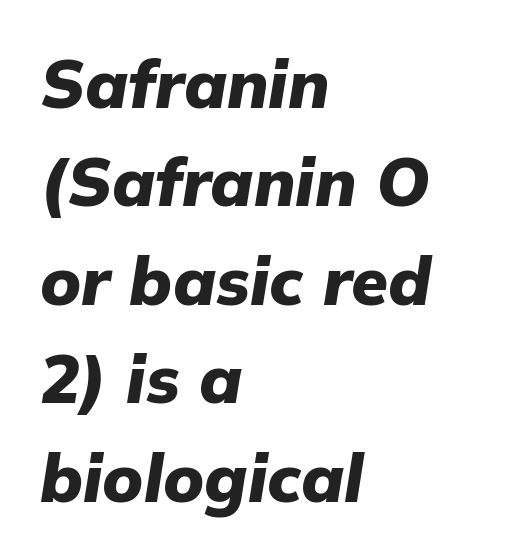
Q: Is the text bold? A: Yes.
Q: Is the text italic (slanted)? A: Yes, it leans right by about 9 degrees.
Q: Is the text underlined? A: No.
Q: How is the paragraph aligned? A: Left-aligned.
Q: Is the spacing between letters normal or unusually wide? A: Normal.
Q: Is the spacing between lines tight, normal or loose? A: Normal.
Q: Width (condensed, normal, or wide)? A: Normal.
Q: Stroke contrast? A: Low.
Q: x-height? A: Medium.
Q: Monospaced? A: No.
